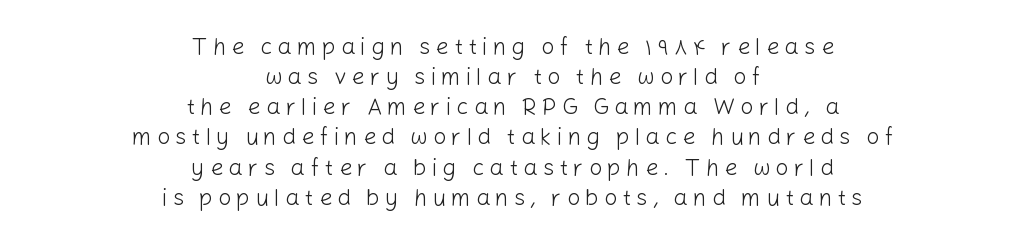
Q: Is the text bold? A: No.
Q: Is the text italic (slanted)? A: No, it is upright.
Q: Is the text underlined? A: No.
Q: How is the paragraph aligned? A: Centered.
Q: Is the spacing between letters normal or unusually wide? A: Unusually wide.
Q: Is the spacing between lines tight, normal or loose? A: Normal.
